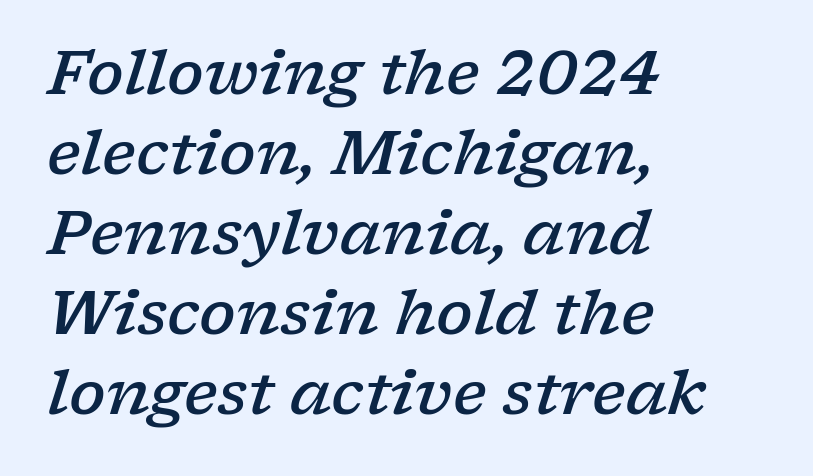
{"serif": "yes", "italic": "yes", "lean": "right", "slant_degrees": 17, "bold": "semi", "weight": "semibold", "width": "wide", "stroke_contrast": "low", "x_height": "medium", "monospaced": "no", "underline": "no", "align": "left", "line_spacing": "normal", "line_spacing_ratio": 1.31, "letter_spacing": "normal", "letter_spacing_em": 0.0, "glyph_px": 61}
